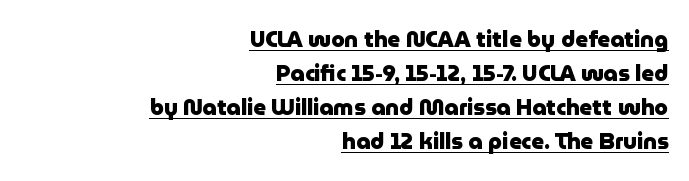
The image shows 22 px bold type, upright; set right-aligned, normal line spacing (1.55x), normal letter spacing, underlined.
